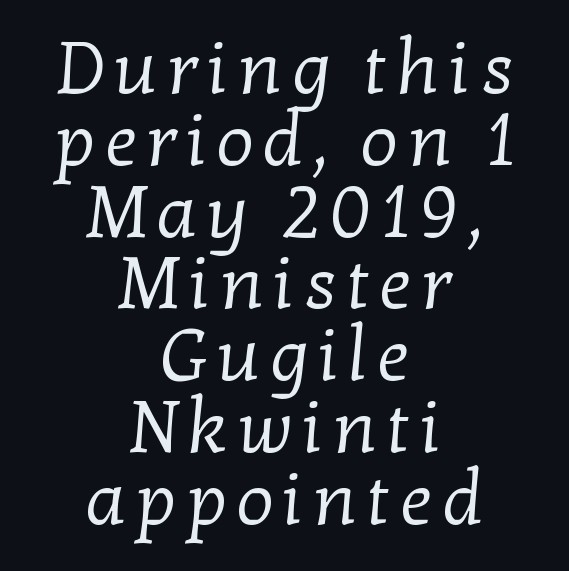
The image shows 74 px regular-weight serif type; set centered, tight line spacing (0.97x), not underlined; low stroke contrast and a medium x-height.
